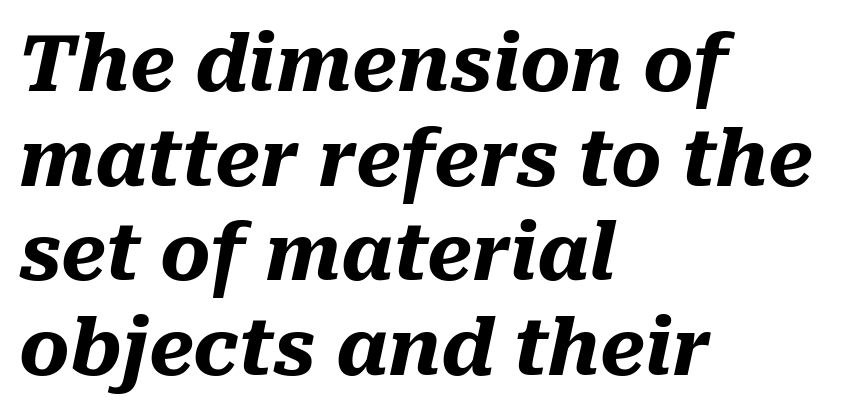
{"italic": "yes", "lean": "right", "slant_degrees": 10, "bold": "yes", "weight": "heavy", "width": "normal", "stroke_contrast": "medium", "x_height": "medium", "monospaced": "no", "underline": "no", "align": "left", "line_spacing_ratio": 1.23, "letter_spacing": "normal", "letter_spacing_em": 0.0, "glyph_px": 77}
